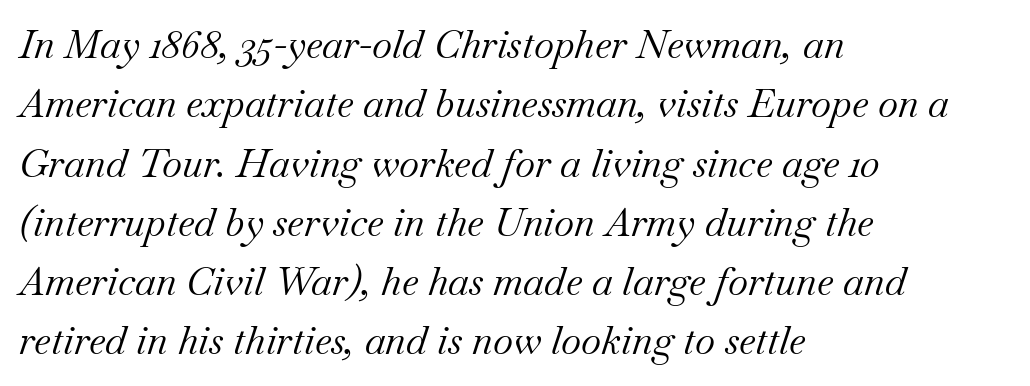
{"serif": "yes", "italic": "yes", "lean": "right", "slant_degrees": 18, "bold": "no", "weight": "regular", "width": "normal", "stroke_contrast": "medium", "x_height": "small", "monospaced": "no", "underline": "no", "align": "left", "line_spacing": "normal", "line_spacing_ratio": 1.52, "letter_spacing": "normal", "letter_spacing_em": 0.0, "glyph_px": 39}
